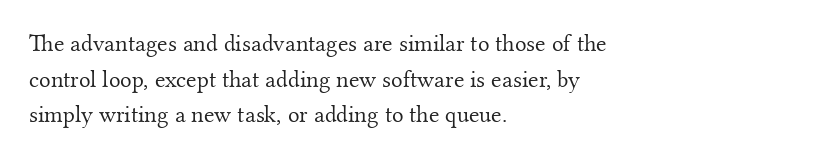
{"italic": "no", "bold": "no", "underline": "no", "align": "left", "line_spacing": "normal", "line_spacing_ratio": 1.48, "letter_spacing": "normal", "letter_spacing_em": 0.0, "glyph_px": 24}
